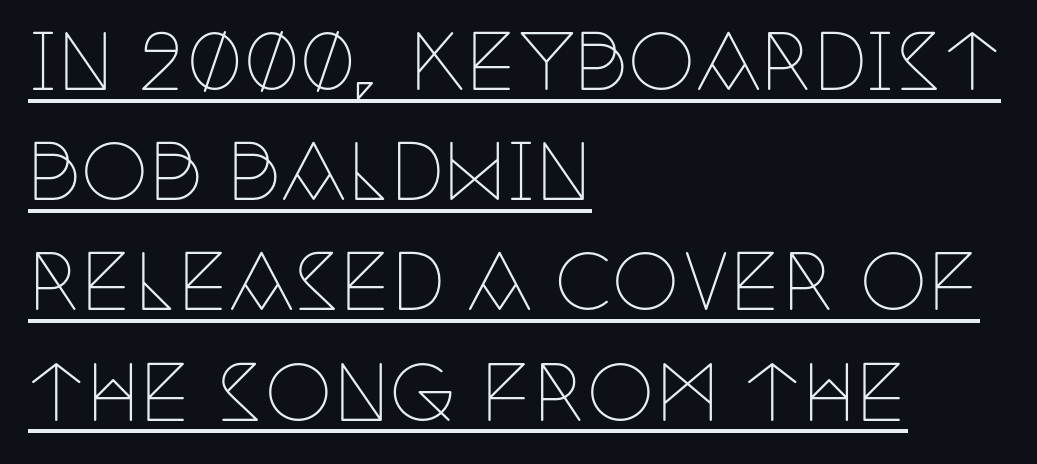
{"serif": "yes", "italic": "no", "bold": "no", "weight": "thin", "width": "condensed", "stroke_contrast": "low", "x_height": "large", "monospaced": "no", "underline": "yes", "align": "left", "line_spacing": "normal", "line_spacing_ratio": 1.45, "letter_spacing": "normal", "letter_spacing_em": 0.0, "glyph_px": 76}
